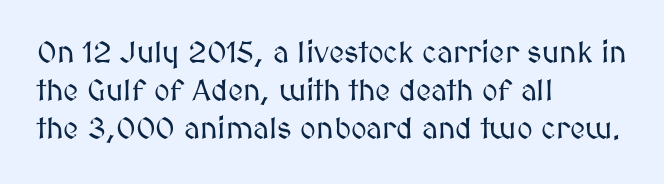
{"italic": "no", "width": "normal", "stroke_contrast": "medium", "x_height": "medium", "monospaced": "no", "underline": "no", "align": "left", "line_spacing": "normal", "line_spacing_ratio": 1.26, "letter_spacing": "normal", "letter_spacing_em": 0.0, "glyph_px": 30}
